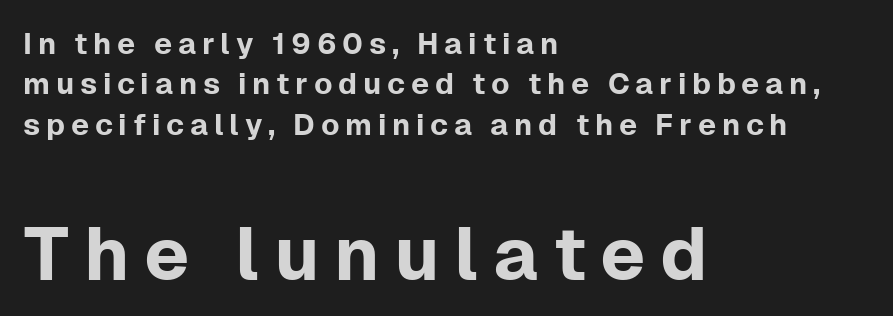
Q: Is the text italic (slanted)? A: No, it is upright.
Q: Is the typeface a serif or a sans-serif typeface? A: Sans-serif.
Q: Is the text underlined? A: No.
Q: How is the paragraph aligned? A: Left-aligned.
Q: Is the spacing between lines tight, normal or loose? A: Normal.
Q: Which block of text is set in a larger size, the first (top) or the second (bottom)? A: The second (bottom) one.
Q: Width (condensed, normal, or wide)? A: Normal.
Q: Stroke contrast? A: Low.
Q: x-height? A: Medium.
Q: Monospaced? A: No.
